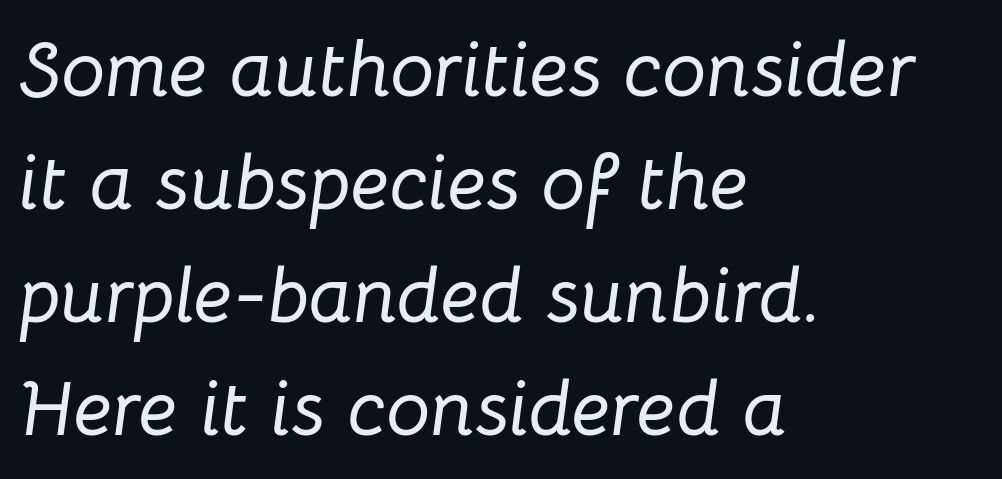
{"italic": "yes", "lean": "right", "slant_degrees": 8, "width": "normal", "stroke_contrast": "low", "x_height": "medium", "monospaced": "no", "underline": "no", "align": "left", "line_spacing": "normal", "line_spacing_ratio": 1.45, "letter_spacing": "normal", "letter_spacing_em": 0.0, "glyph_px": 78}
